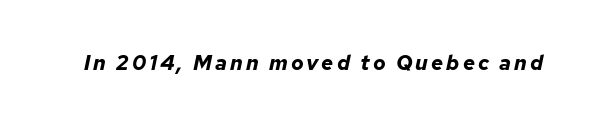
{"italic": "yes", "lean": "right", "slant_degrees": 12, "bold": "yes", "underline": "no", "glyph_px": 21}
